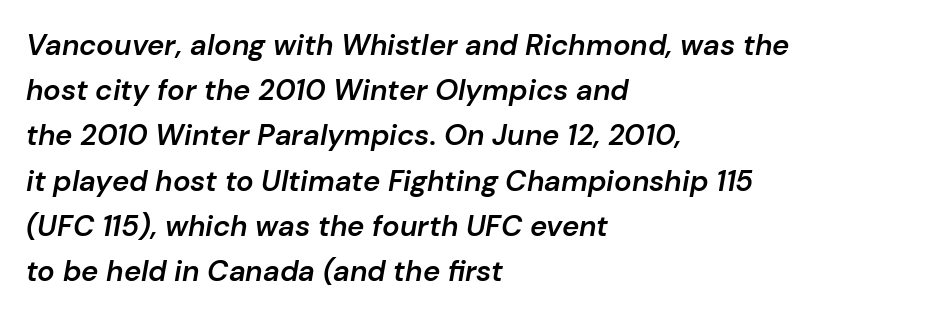
{"italic": "yes", "lean": "right", "slant_degrees": 10, "bold": "semi", "weight": "semibold", "width": "normal", "stroke_contrast": "low", "x_height": "medium", "monospaced": "no", "underline": "no", "align": "left", "line_spacing": "normal", "line_spacing_ratio": 1.56, "letter_spacing": "normal", "letter_spacing_em": 0.0, "glyph_px": 29}
